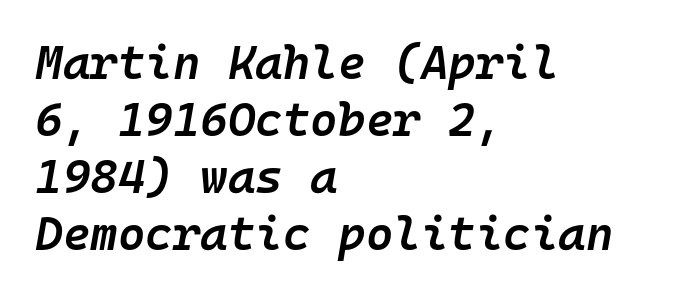
The image shows 47 px semibold type, italic (leaning right), monospaced; set left-aligned, line spacing 1.21x, normal letter spacing, not underlined; low stroke contrast and a medium x-height.
